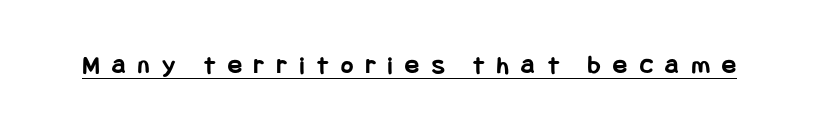
{"italic": "no", "bold": "yes", "underline": "yes", "letter_spacing": "wide", "letter_spacing_em": 0.49, "glyph_px": 26}
